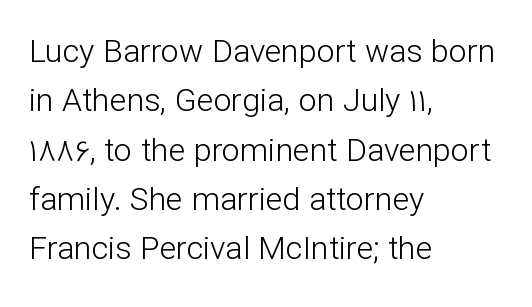
The rendering shows plain stroke endings on the letterforms — a sans-serif design. Stem width sits at or under what a default text font uses. Line spacing here is normal. Nobody drew a line under any word here. Tracking here is standard; glyphs follow each other at the usual distance. Note the varied advance widths — an 'i' is clearly narrower than an 'm'.
